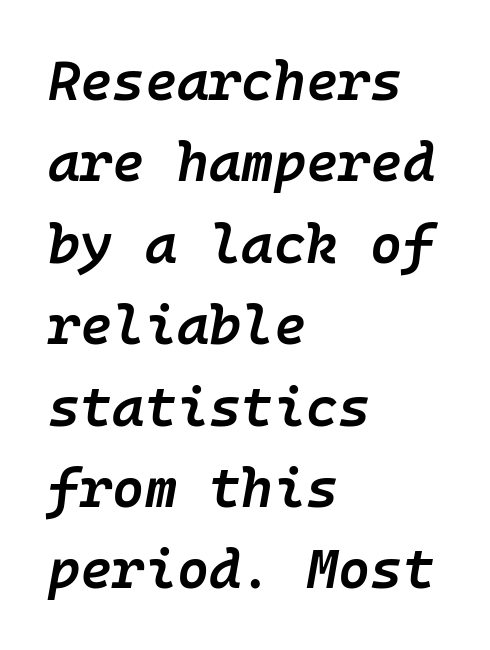
The image shows 55 px semibold type, italic (leaning right); set left-aligned, normal line spacing (1.48x), normal letter spacing, not underlined; low stroke contrast and a medium x-height.
